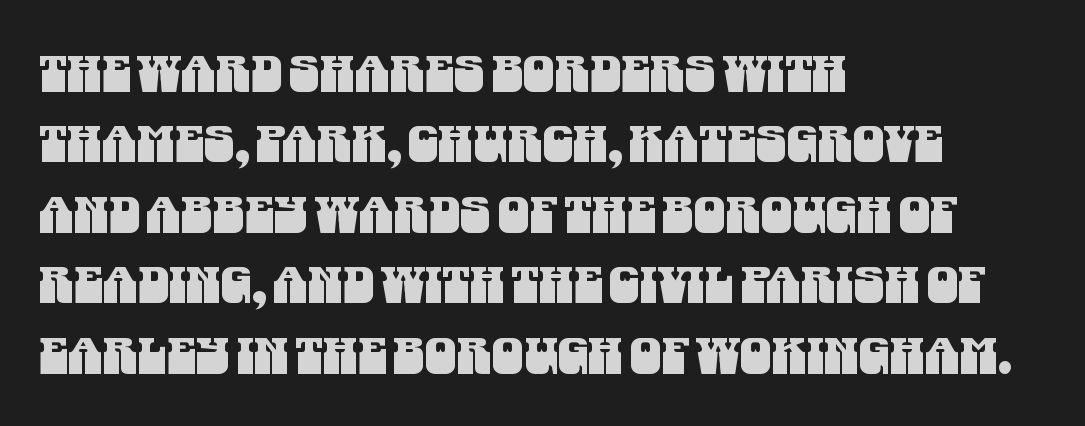
The image shows 50 px condensed sans-serif type; set left-aligned, normal line spacing (1.41x), normal letter spacing, not underlined; medium stroke contrast and a large x-height.
